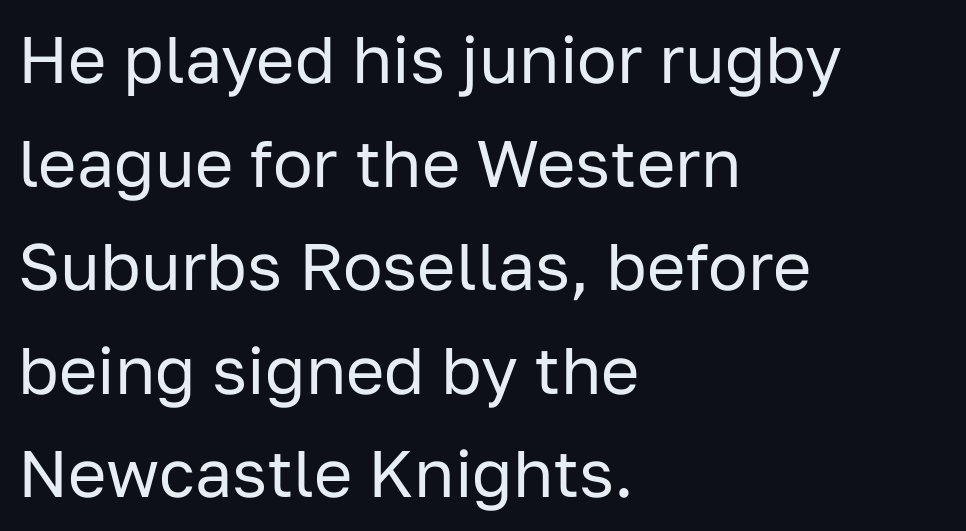
The image shows 66 px regular-weight sans-serif type, upright; set left-aligned, normal line spacing (1.57x), normal letter spacing, not underlined; low stroke contrast and a medium x-height.
